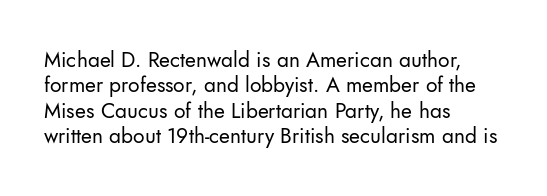
A bare baseline throughout the passage. Line beginnings align vertically; line endings do not. This sample uses plain, unmodified letter spacing. Posture: straight, roman, zero tilt. Is this a heavy cut? Hardly; it is regular or lighter.
